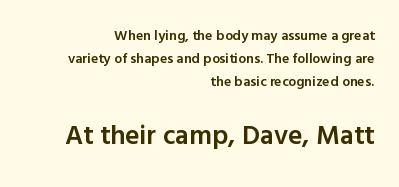
Q: Is the text bold? A: Semi-bold.
Q: Is the text italic (slanted)? A: No, it is upright.
Q: Is the text underlined? A: No.
Q: How is the paragraph aligned? A: Right-aligned.
Q: Is the spacing between letters normal or unusually wide? A: Normal.
Q: Is the spacing between lines tight, normal or loose? A: Normal.
Q: Which block of text is set in a larger size, the first (top) or the second (bottom)? A: The second (bottom) one.
